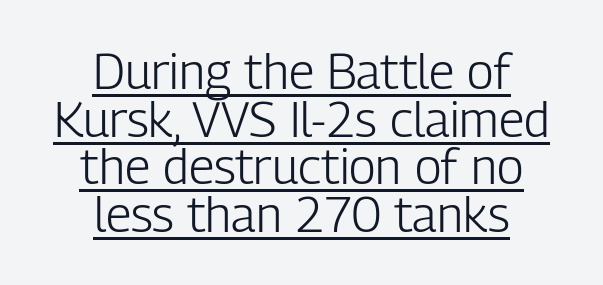
Casual observation: everything's sitting right in the middle. A light-to-regular cut is what we see here. The type is set solid horizontally, with unmodified tracking. Spacing verdict: proportional, widths tailored to each character. Serif or sans? Sans — the stroke terminals are bare. Notice how descenders almost collide with the ascenders below — that's tight leading.
